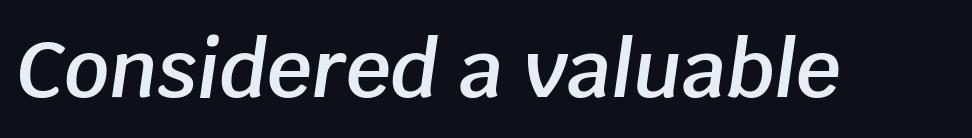
Q: Is the text bold? A: Semi-bold.
Q: Is the text italic (slanted)? A: Yes, it leans right by about 8 degrees.
Q: Is the text underlined? A: No.
Q: Is the spacing between letters normal or unusually wide? A: Normal.
Q: Width (condensed, normal, or wide)? A: Normal.
Q: Stroke contrast? A: Low.
Q: x-height? A: Large.
Q: Monospaced? A: No.
